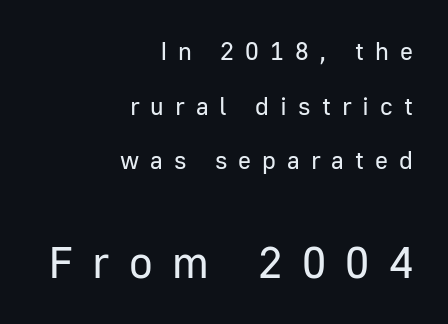
{"serif": "no", "italic": "no", "bold": "no", "weight": "regular", "width": "normal", "stroke_contrast": "low", "x_height": "medium", "monospaced": "no", "underline": "no", "align": "right", "line_spacing": "loose", "line_spacing_ratio": 2.19, "letter_spacing": "wide", "letter_spacing_em": 0.44, "larger_block": "second", "size_ratio": 1.76, "glyph_px": 44}
